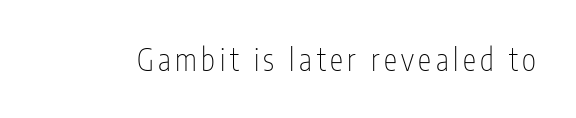
The image shows 30 px thin, condensed sans-serif type, upright; set not underlined; low stroke contrast and a medium x-height.
